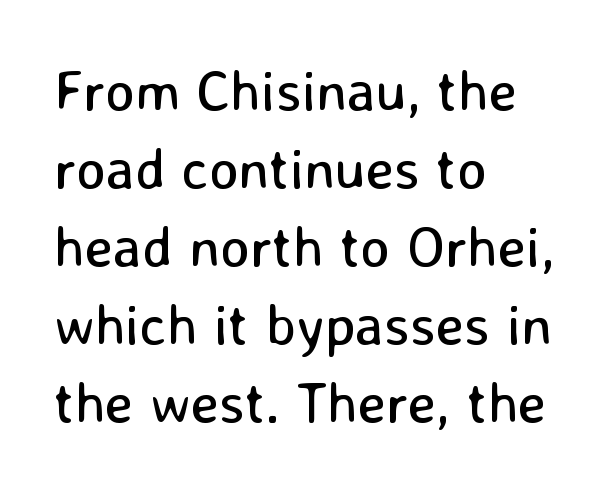
{"serif": "no", "italic": "no", "bold": "no", "weight": "regular", "width": "normal", "stroke_contrast": "low", "x_height": "medium", "monospaced": "no", "underline": "no", "align": "left", "line_spacing": "normal", "line_spacing_ratio": 1.37, "letter_spacing": "normal", "letter_spacing_em": 0.0, "glyph_px": 57}
